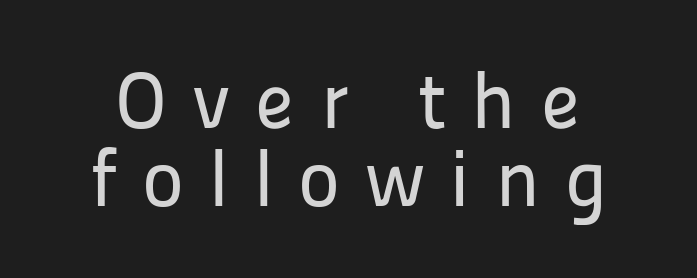
{"serif": "no", "italic": "no", "width": "normal", "stroke_contrast": "low", "x_height": "medium", "monospaced": "no", "underline": "no", "line_spacing": "tight", "line_spacing_ratio": 0.97, "letter_spacing": "wide", "letter_spacing_em": 0.31, "glyph_px": 80}
